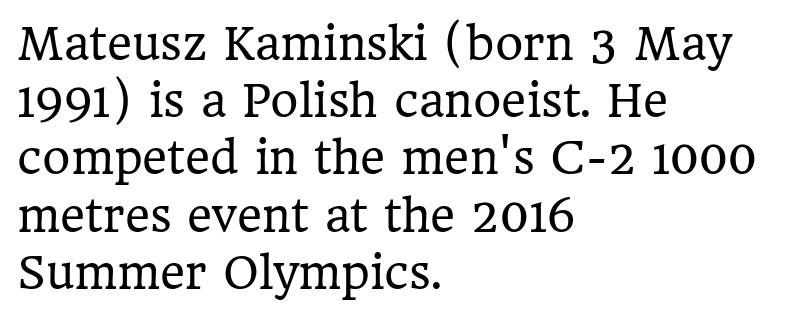
Q: Is the text bold? A: No.
Q: Is the text italic (slanted)? A: No, it is upright.
Q: Is the typeface a serif or a sans-serif typeface? A: Serif.
Q: Is the text underlined? A: No.
Q: How is the paragraph aligned? A: Left-aligned.
Q: Is the spacing between letters normal or unusually wide? A: Normal.
Q: Is the spacing between lines tight, normal or loose? A: Normal.
Q: Width (condensed, normal, or wide)? A: Normal.
Q: Stroke contrast? A: Low.
Q: x-height? A: Medium.
Q: Monospaced? A: No.
